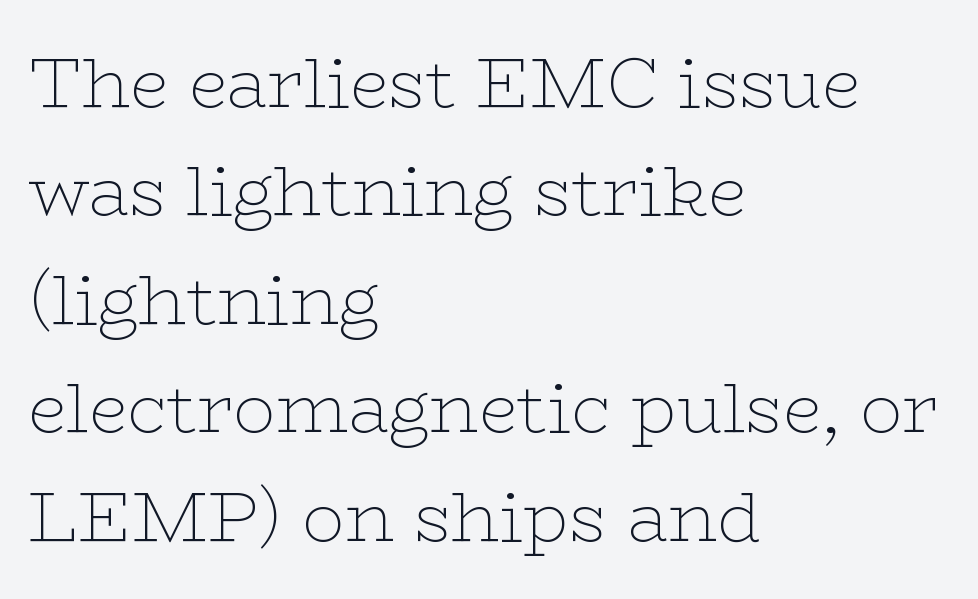
The image shows 70 px thin, wide serif type, upright; set left-aligned, normal line spacing (1.55x), normal letter spacing, not underlined; low stroke contrast and a medium x-height.
